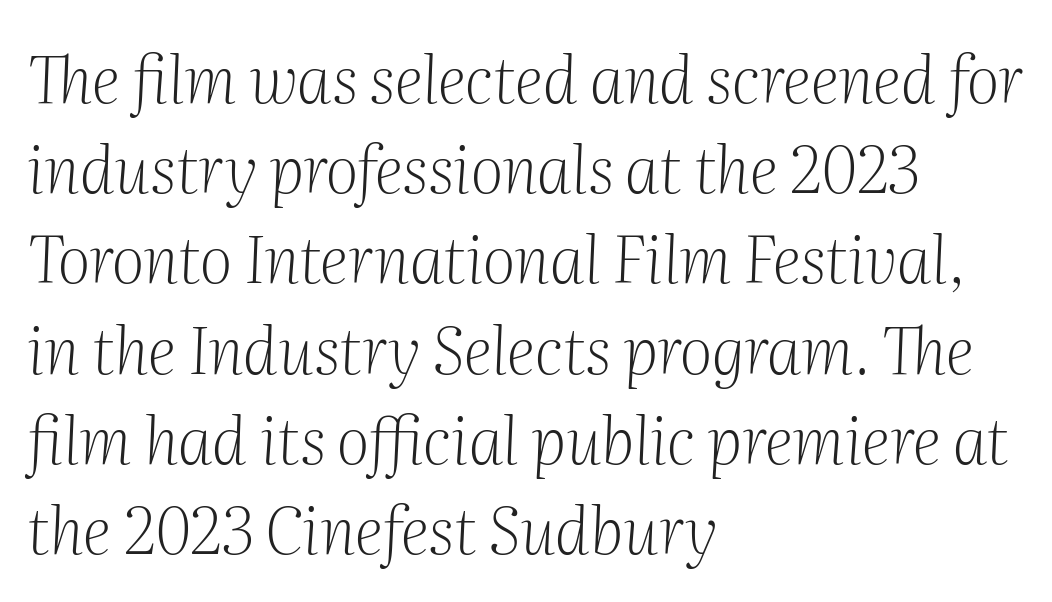
Q: Is the text bold? A: No.
Q: Is the text italic (slanted)? A: Yes, it leans right by about 2 degrees.
Q: Is the typeface a serif or a sans-serif typeface? A: Serif.
Q: Is the text underlined? A: No.
Q: How is the paragraph aligned? A: Left-aligned.
Q: Is the spacing between letters normal or unusually wide? A: Normal.
Q: Is the spacing between lines tight, normal or loose? A: Normal.
Q: Width (condensed, normal, or wide)? A: Normal.
Q: Stroke contrast? A: Medium.
Q: x-height? A: Medium.
Q: Monospaced? A: No.
